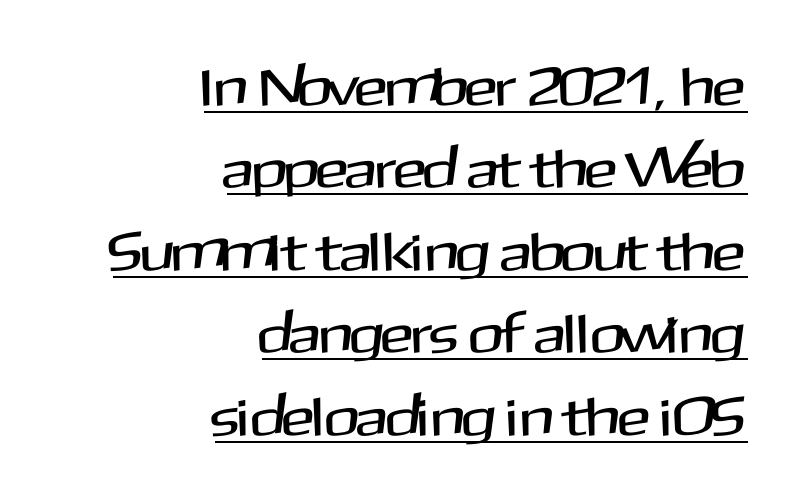
{"serif": "no", "italic": "no", "width": "normal", "stroke_contrast": "medium", "x_height": "medium", "monospaced": "no", "underline": "yes", "align": "right", "line_spacing": "normal", "line_spacing_ratio": 1.5, "letter_spacing": "normal", "letter_spacing_em": 0.0, "glyph_px": 55}
